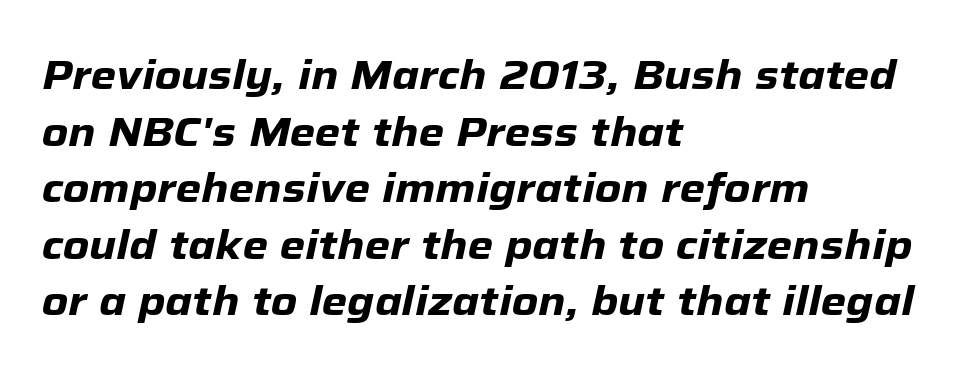
{"italic": "yes", "lean": "right", "slant_degrees": 12, "bold": "yes", "weight": "heavy", "width": "normal", "stroke_contrast": "low", "x_height": "medium", "monospaced": "no", "underline": "no", "align": "left", "line_spacing": "normal", "line_spacing_ratio": 1.38, "letter_spacing": "normal", "letter_spacing_em": 0.0, "glyph_px": 41}
